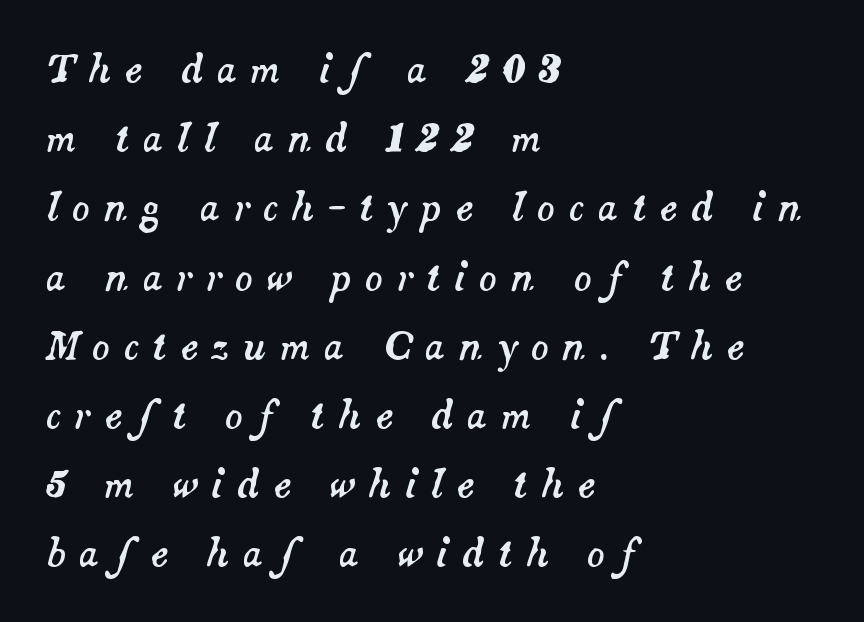
The image shows 37 px text type, italic (leaning right); set left-aligned, line spacing 1.87x, unusually wide letter spacing (+0.36 em), not underlined; medium stroke contrast and a small x-height.
